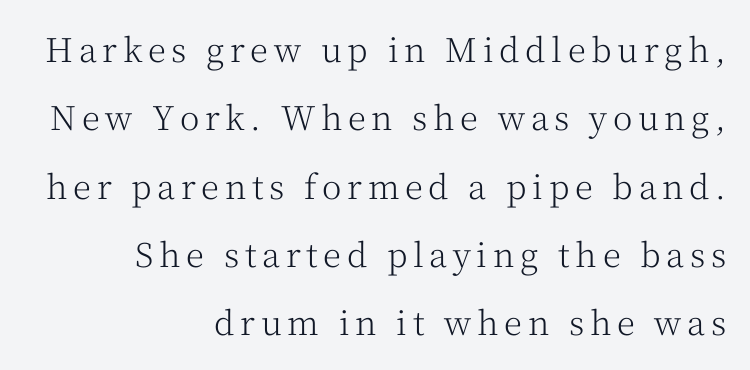
{"serif": "yes", "italic": "no", "bold": "no", "weight": "light", "width": "normal", "stroke_contrast": "medium", "x_height": "medium", "monospaced": "no", "underline": "no", "align": "right", "line_spacing": "loose", "line_spacing_ratio": 2.07, "glyph_px": 33}
